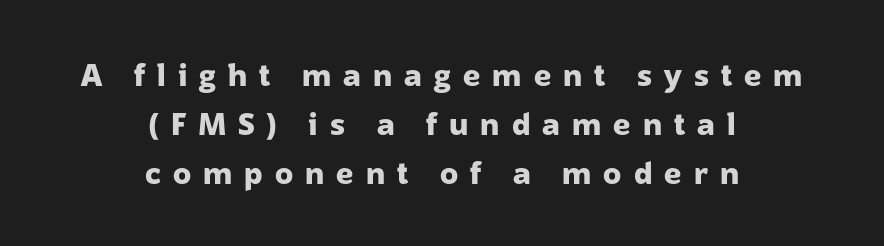
The type is letterspaced generously, with wide tracking. The letters advance in unequal steps, a hallmark of proportional type. The designer went with a sans here, leaving each stem footless. Compared with an ordinary text face, these strokes are far heavier — a full bold. Check the space under the baseline: it is left empty.
